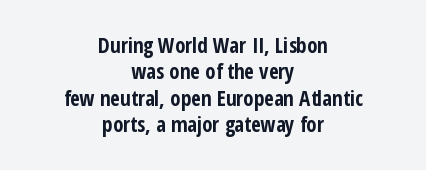
The image shows 21 px bold type, upright; set centered, normal line spacing (1.26x), normal letter spacing, not underlined.
